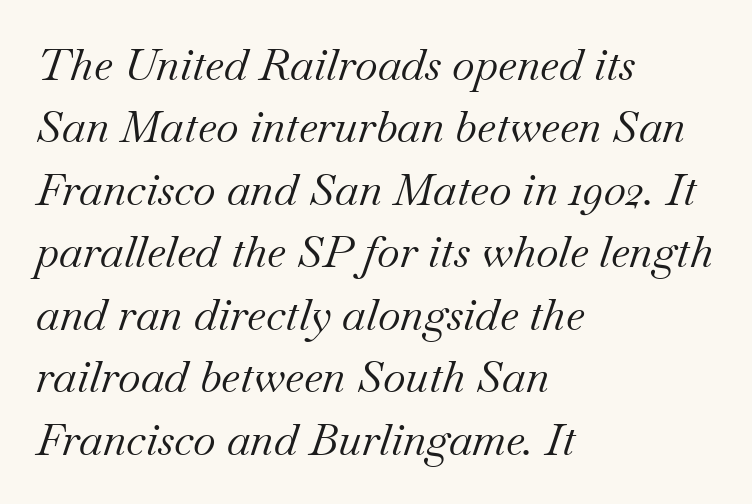
The image shows 44 px regular-weight serif type, italic (leaning right); set left-aligned, normal line spacing (1.42x), normal letter spacing, not underlined; medium stroke contrast and a small x-height.
